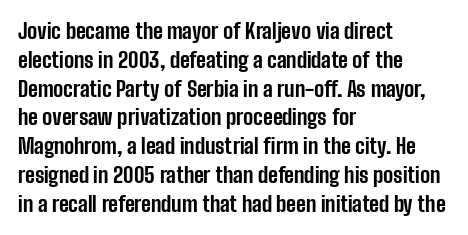
Q: Is the text bold? A: Yes.
Q: Is the text italic (slanted)? A: No, it is upright.
Q: Is the text underlined? A: No.
Q: How is the paragraph aligned? A: Left-aligned.
Q: Is the spacing between letters normal or unusually wide? A: Normal.
Q: Is the spacing between lines tight, normal or loose? A: Normal.
